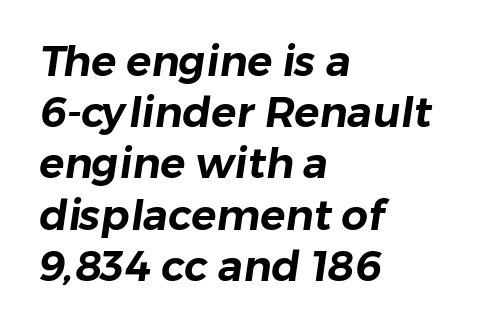
The image shows 42 px sans-serif type; set left-aligned, line spacing 1.22x, normal letter spacing, not underlined; low stroke contrast and a medium x-height.
